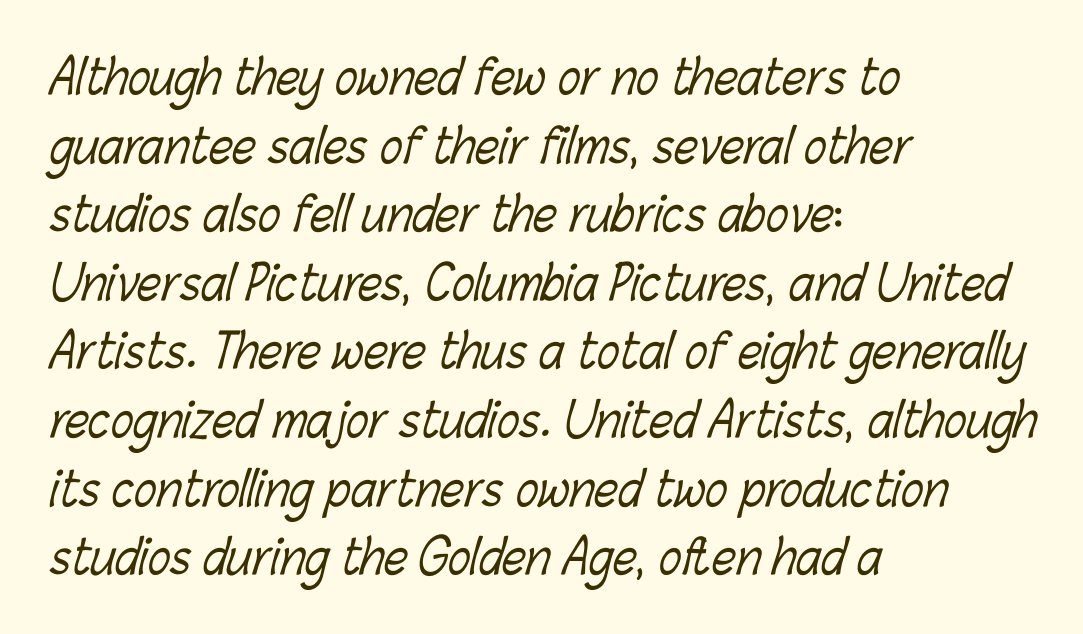
Is there much room between lines? A standard amount, neither cramped nor airy. Do the characters align in a grid? No, the font is proportional. Nobody touched the tracking dial on this one. Anything drawn beneath the words? Only blank space. Unbolded letterforms with no extra heft. These lines are set flush left with a ragged right edge.
